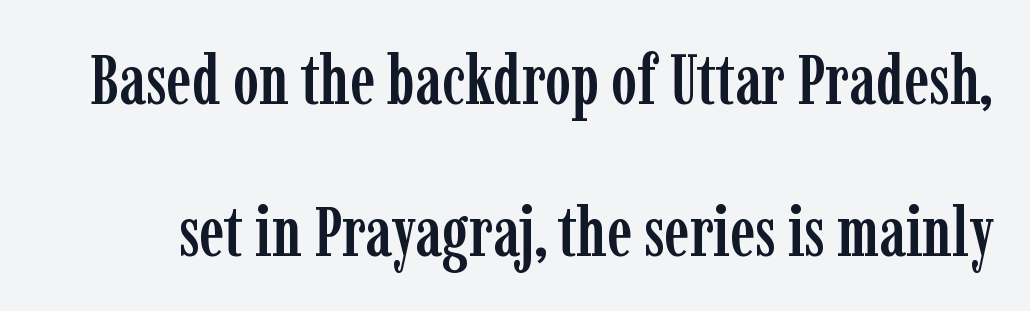
Do the characters align in a grid? No, the font is proportional. The typeface chosen for these lines features serifs. Honestly, the rows look like they've been pulled way apart. Notice how the stems are strictly vertical — no italics here. Check under the words: just untouched page.
